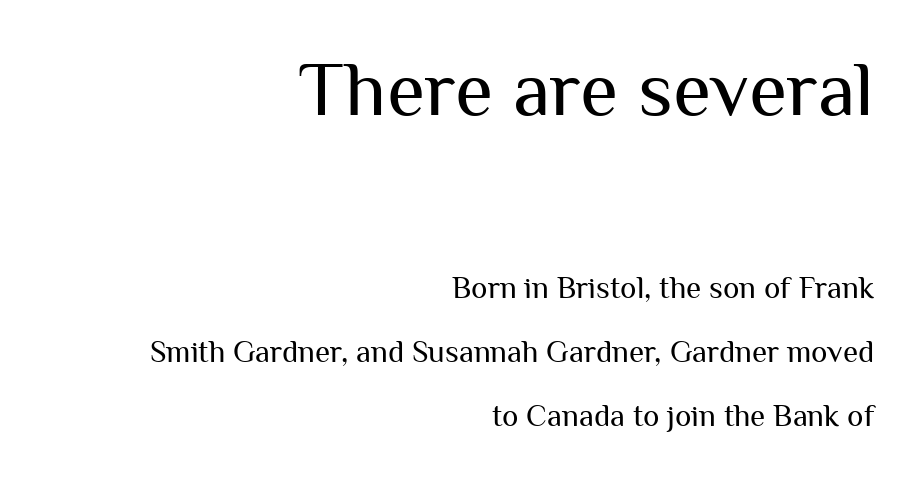
The image shows 78 px regular-weight sans-serif type, upright; set right-aligned, loose line spacing (2.07x), normal letter spacing, not underlined; the first (top) block is 2.52x larger; medium stroke contrast and a medium x-height.
